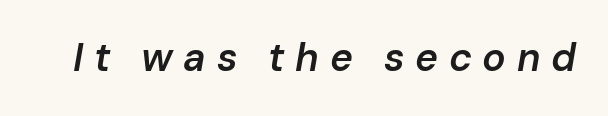
Q: Is the text bold? A: Semi-bold.
Q: Is the text italic (slanted)? A: Yes, it leans right by about 10 degrees.
Q: Is the text underlined? A: No.
Q: Is the spacing between letters normal or unusually wide? A: Unusually wide.
Q: Width (condensed, normal, or wide)? A: Normal.
Q: Stroke contrast? A: Low.
Q: x-height? A: Medium.
Q: Monospaced? A: No.
